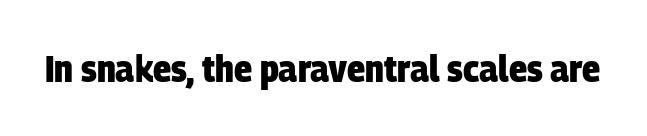
{"serif": "no", "bold": "yes", "weight": "heavy", "width": "condensed", "stroke_contrast": "low", "x_height": "large", "monospaced": "no", "underline": "no", "letter_spacing": "normal", "letter_spacing_em": 0.0, "glyph_px": 38}
